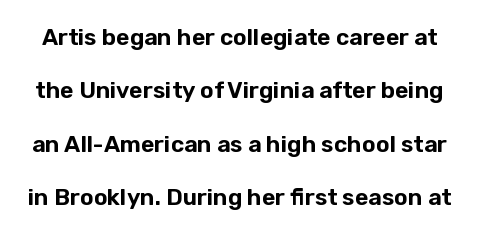
{"italic": "no", "underline": "no", "line_spacing": "loose", "line_spacing_ratio": 2.32, "letter_spacing": "normal", "letter_spacing_em": 0.0, "glyph_px": 23}
